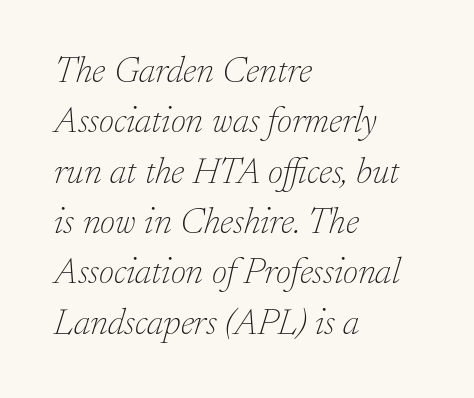
The image shows 37 px thin serif type, italic (leaning right); set left-aligned, normal line spacing (1.36x), normal letter spacing, not underlined; low stroke contrast and a small x-height.
